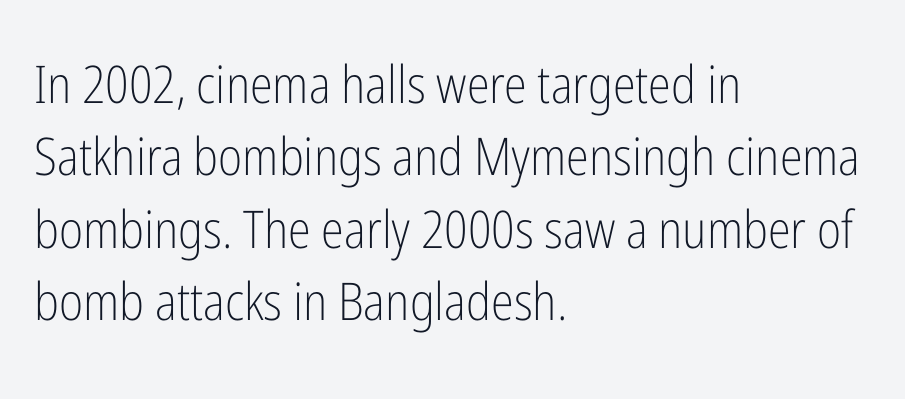
The image shows 52 px light, condensed sans-serif type, upright; set left-aligned, normal line spacing (1.39x), normal letter spacing, not underlined; low stroke contrast and a medium x-height.
